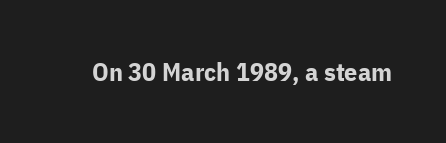
Q: Is the text bold? A: Yes.
Q: Is the text italic (slanted)? A: No, it is upright.
Q: Is the text underlined? A: No.
Q: Is the spacing between letters normal or unusually wide? A: Normal.
